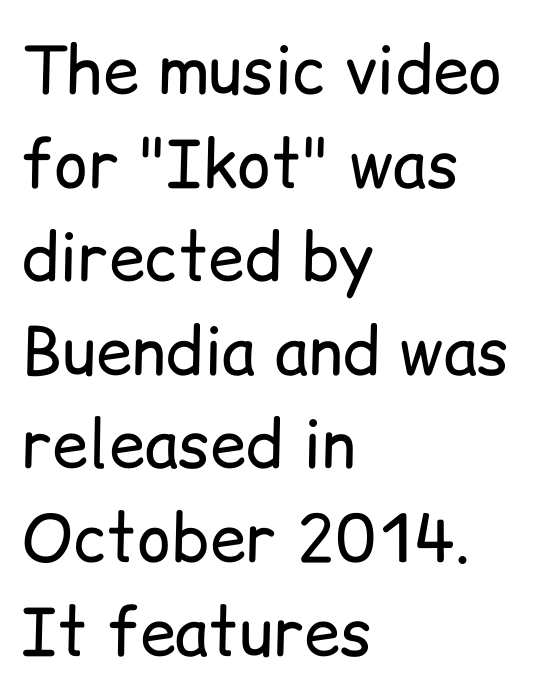
The leading is moderate, giving the passage an even texture. Honestly, there is no underline to notice here at all. The characters are drawn with everyday or finer stroke widths. This sample uses an upright cut, with every glyph sitting square on the baseline.
